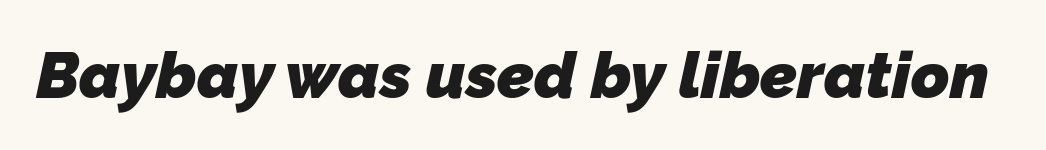
Q: Is the text bold? A: Yes.
Q: Is the typeface a serif or a sans-serif typeface? A: Sans-serif.
Q: Is the text underlined? A: No.
Q: Is the spacing between letters normal or unusually wide? A: Normal.
Q: Width (condensed, normal, or wide)? A: Normal.
Q: Stroke contrast? A: Low.
Q: x-height? A: Medium.
Q: Monospaced? A: No.
